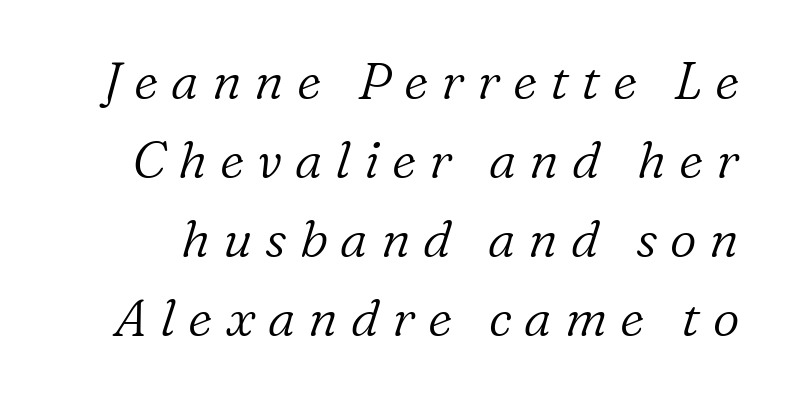
The image shows 52 px light serif type, italic (leaning right); set normal line spacing (1.52x), unusually wide letter spacing (+0.25 em), not underlined; low stroke contrast and a medium x-height.
